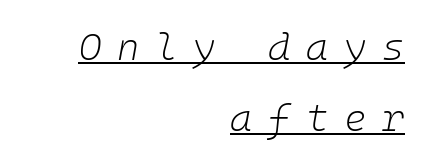
This sample uses expanded letter spacing, leaving extra air between glyphs. In terms of posture, this sample is oblique. Line ends are locked; line starts wander. Heaviness? Minimal to ordinary, like unemphasized prose.
